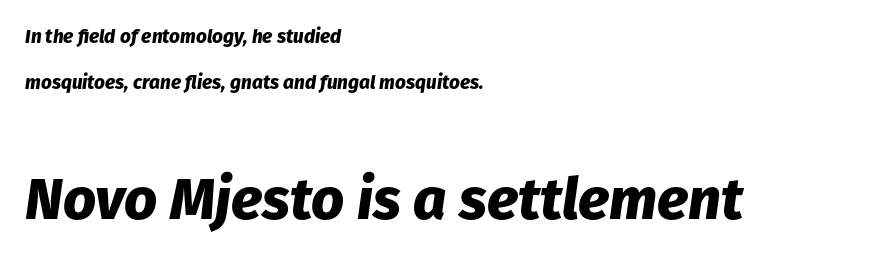
The image shows 58 px heavy type, italic (leaning right); set left-aligned, loose line spacing (2.44x), normal letter spacing, not underlined; the second (bottom) block is 3.05x larger; low stroke contrast and a medium x-height.
